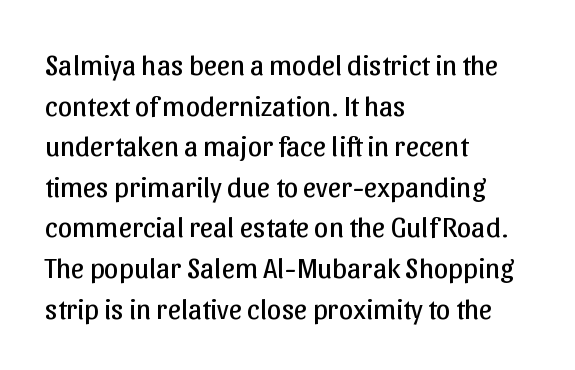
Q: Is the text bold? A: No.
Q: Is the text italic (slanted)? A: No, it is upright.
Q: Is the typeface a serif or a sans-serif typeface? A: Sans-serif.
Q: Is the text underlined? A: No.
Q: How is the paragraph aligned? A: Left-aligned.
Q: Is the spacing between letters normal or unusually wide? A: Normal.
Q: Is the spacing between lines tight, normal or loose? A: Normal.
Q: Width (condensed, normal, or wide)? A: Normal.
Q: Stroke contrast? A: Low.
Q: x-height? A: Medium.
Q: Monospaced? A: No.
